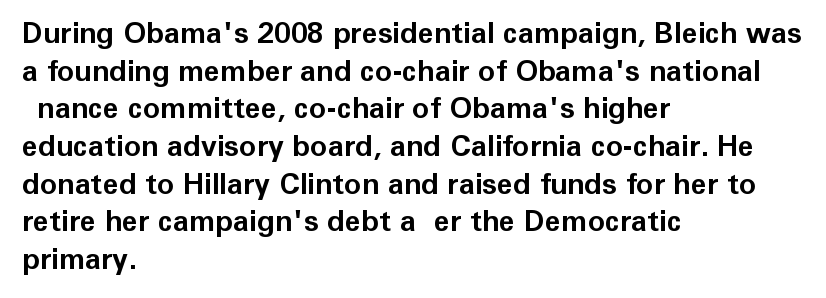
{"serif": "no", "italic": "no", "bold": "yes", "weight": "bold", "width": "normal", "stroke_contrast": "low", "x_height": "medium", "monospaced": "no", "underline": "no", "align": "left", "line_spacing": "normal", "line_spacing_ratio": 1.3, "letter_spacing": "normal", "letter_spacing_em": 0.0, "glyph_px": 29}
